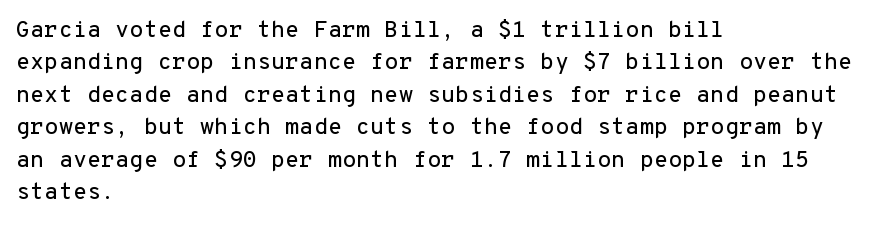
Q: Is the text italic (slanted)? A: No, it is upright.
Q: Is the text underlined? A: No.
Q: How is the paragraph aligned? A: Left-aligned.
Q: Is the spacing between letters normal or unusually wide? A: Normal.
Q: Is the spacing between lines tight, normal or loose? A: Normal.
